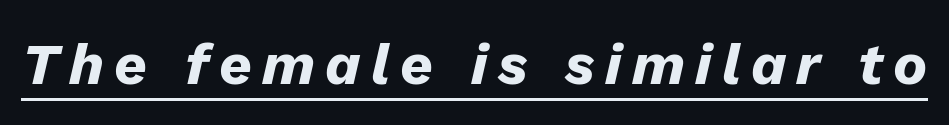
Rendered with sloped, italic letterforms. A dark, heavy texture on the line: the type is bold. Do the characters align in a grid? No, the font is proportional. Students, observe the line beneath the letters — that is underlining.
